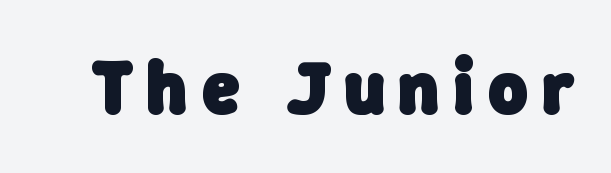
Q: Is the text bold? A: Yes.
Q: Is the typeface a serif or a sans-serif typeface? A: Sans-serif.
Q: Is the text underlined? A: No.
Q: Width (condensed, normal, or wide)? A: Normal.
Q: Stroke contrast? A: Low.
Q: x-height? A: Medium.
Q: Monospaced? A: No.
